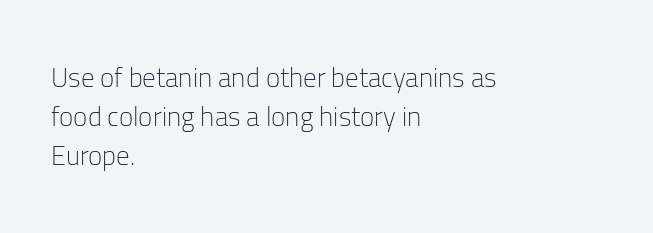
{"italic": "no", "bold": "no", "underline": "no", "align": "left", "line_spacing": "normal", "line_spacing_ratio": 1.45, "letter_spacing": "normal", "letter_spacing_em": 0.0, "glyph_px": 27}
